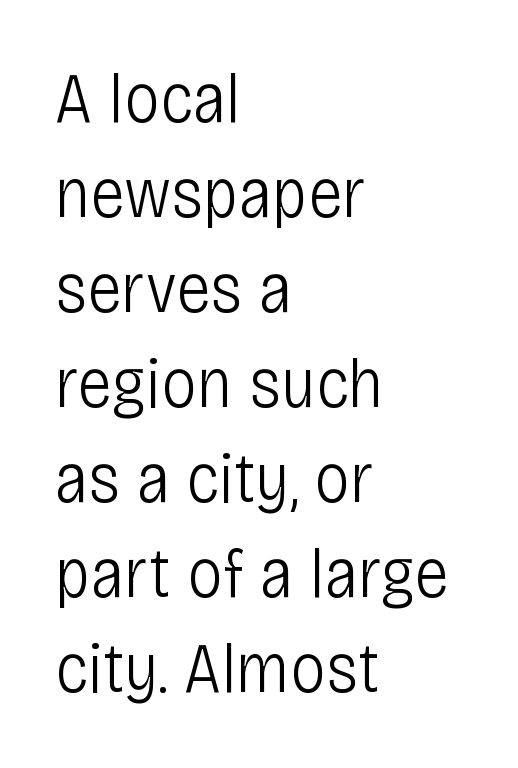
Q: Is the text bold? A: No.
Q: Is the text italic (slanted)? A: No, it is upright.
Q: Is the typeface a serif or a sans-serif typeface? A: Sans-serif.
Q: Is the text underlined? A: No.
Q: How is the paragraph aligned? A: Left-aligned.
Q: Is the spacing between letters normal or unusually wide? A: Normal.
Q: Is the spacing between lines tight, normal or loose? A: Normal.
Q: Width (condensed, normal, or wide)? A: Condensed.
Q: Stroke contrast? A: Low.
Q: x-height? A: Large.
Q: Monospaced? A: No.
